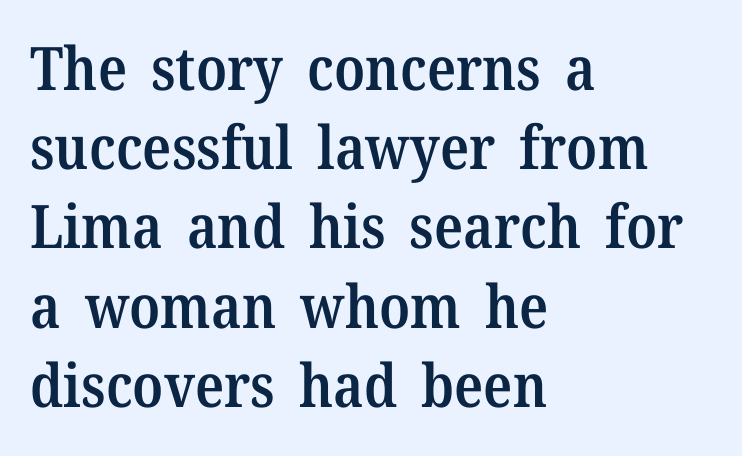
Q: Is the text bold? A: Semi-bold.
Q: Is the text italic (slanted)? A: No, it is upright.
Q: Is the typeface a serif or a sans-serif typeface? A: Serif.
Q: Is the text underlined? A: No.
Q: How is the paragraph aligned? A: Left-aligned.
Q: Is the spacing between letters normal or unusually wide? A: Normal.
Q: Is the spacing between lines tight, normal or loose? A: Normal.
Q: Width (condensed, normal, or wide)? A: Normal.
Q: Stroke contrast? A: Medium.
Q: x-height? A: Medium.
Q: Monospaced? A: No.
